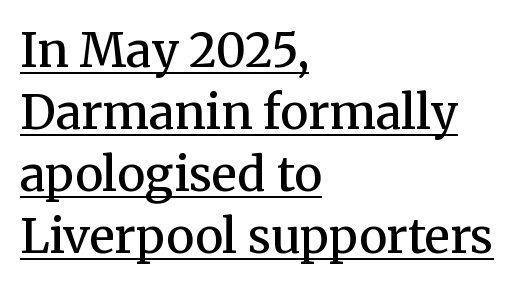
The image shows 47 px semibold serif type, upright; set left-aligned, normal line spacing (1.32x), normal letter spacing, underlined; medium stroke contrast and a medium x-height.
